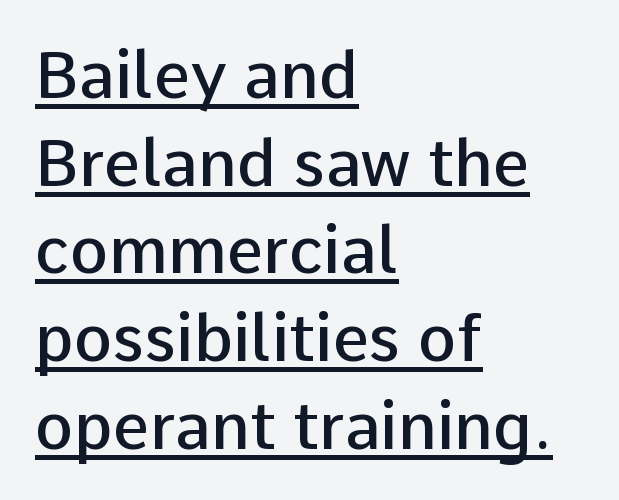
{"serif": "no", "italic": "no", "bold": "semi", "weight": "semibold", "width": "normal", "stroke_contrast": "low", "x_height": "medium", "monospaced": "no", "underline": "yes", "align": "left", "line_spacing": "normal", "line_spacing_ratio": 1.35, "letter_spacing": "normal", "letter_spacing_em": 0.0, "glyph_px": 65}
